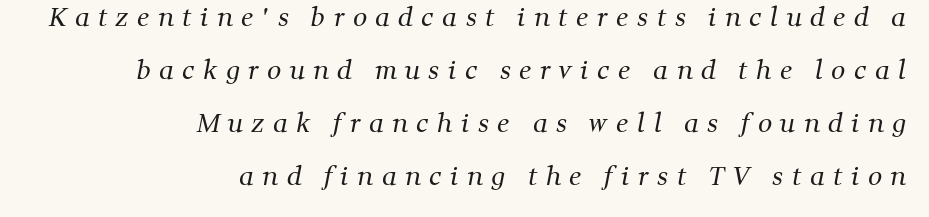
The image shows 25 px text type; set right-aligned, loose line spacing (2.12x), unusually wide letter spacing (+0.34 em), not underlined.
